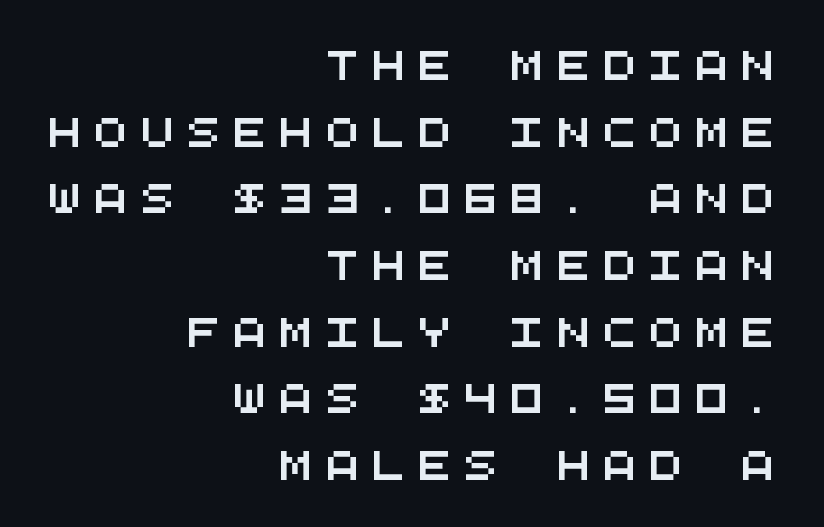
The image shows 28 px wide sans-serif type, monospaced; set right-aligned, loose line spacing (2.38x), unusually wide letter spacing (+0.45 em), not underlined; medium stroke contrast and a large x-height.
